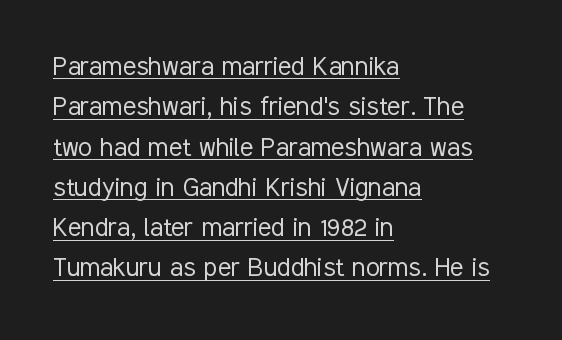
The image shows 31 px light, condensed sans-serif type, upright; set left-aligned, normal line spacing (1.3x), normal letter spacing, underlined; low stroke contrast and a medium x-height.
